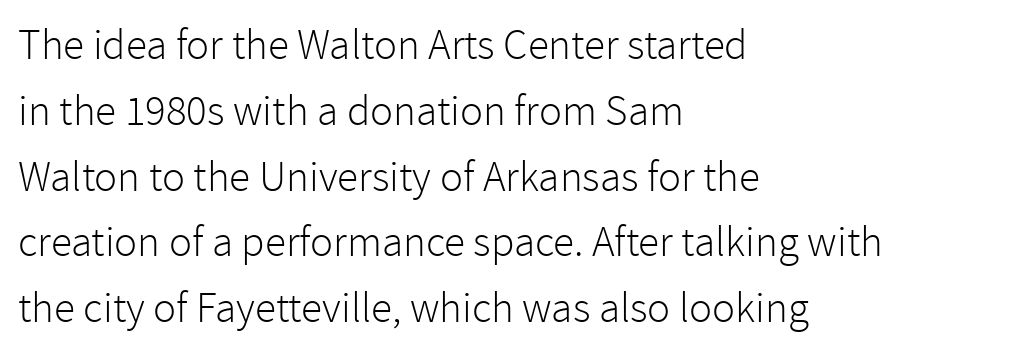
Is this a fixed-width face? No — the glyphs have proportional, varying widths. The leading is moderate, giving the passage an even texture. In terms of posture, this sample is upright. The specimen omits any rule beneath the text block's lines. A light-to-regular cut is what we see here.
